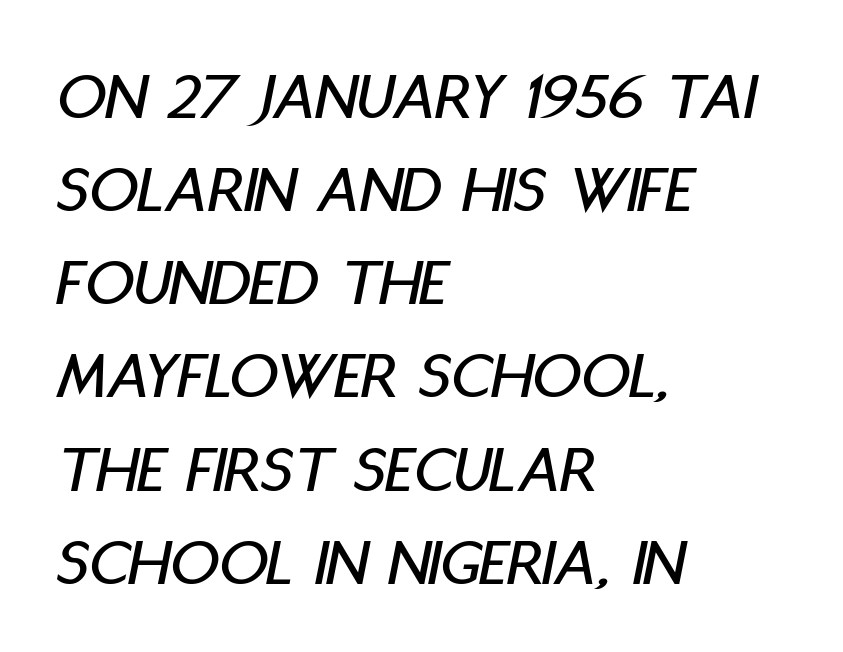
Students, note that the glyphs here touch the page at normal intervals. Compared with typical paragraphs, the rows here are spaced about the same. There's an unmistakable incline to the writing here. Rule under the text: the space is simply empty. Typeset ragged right — the left edge is the straight one.
